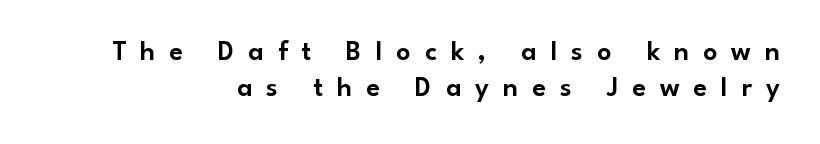
The glyphs are unaccompanied by any horizontal stroke below them. The rendering anchors every line to the right-hand side. The leading is moderate, giving the passage an even texture. Nope, no serifs anywhere on these letters. Character widths vary here, with narrow letters taking less room than wide ones.
